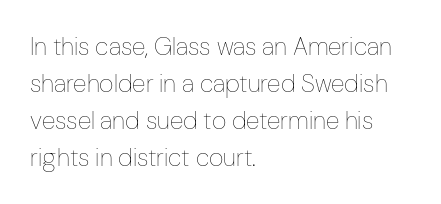
The image shows 25 px text type, upright; set left-aligned, normal line spacing (1.48x), normal letter spacing, not underlined.
